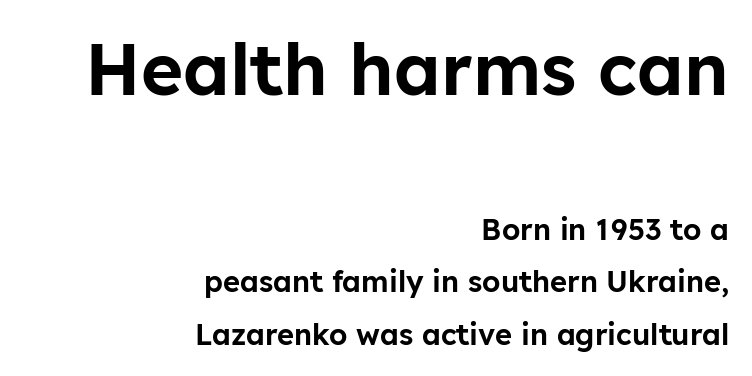
Look at the glyph heights: the upper group is clearly the bigger setting. All the whitespace from short lines collects on the left. The foot of each line stays bare and open. Compared with typical body copy, the letter spacing here is the same.
